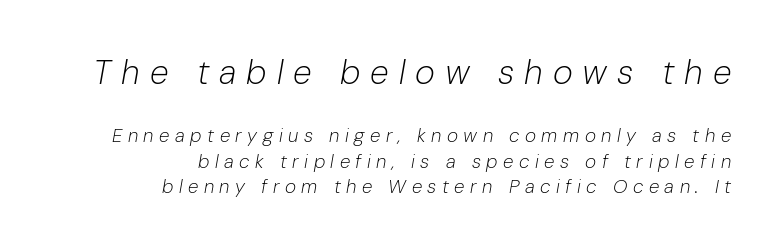
{"italic": "yes", "lean": "right", "slant_degrees": 10, "bold": "no", "weight": "light", "width": "normal", "stroke_contrast": "low", "x_height": "medium", "monospaced": "no", "underline": "no", "align": "right", "line_spacing": "normal", "line_spacing_ratio": 1.35, "letter_spacing": "wide", "letter_spacing_em": 0.29, "larger_block": "first", "size_ratio": 1.79, "glyph_px": 34}
